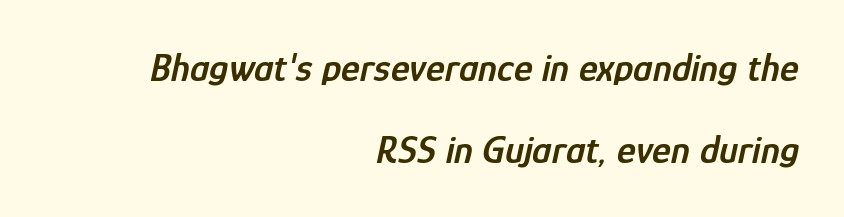
The text carries the slant typical of an italic or oblique font. The vertical gap from one line to the next is large. Think of a printed novel: that variable character pitch is what you see here. The gap between lines stays unmarked. Typeset ragged left — the right edge is the straight one. Does the weight exceed regular? Yes, but only to semibold.
